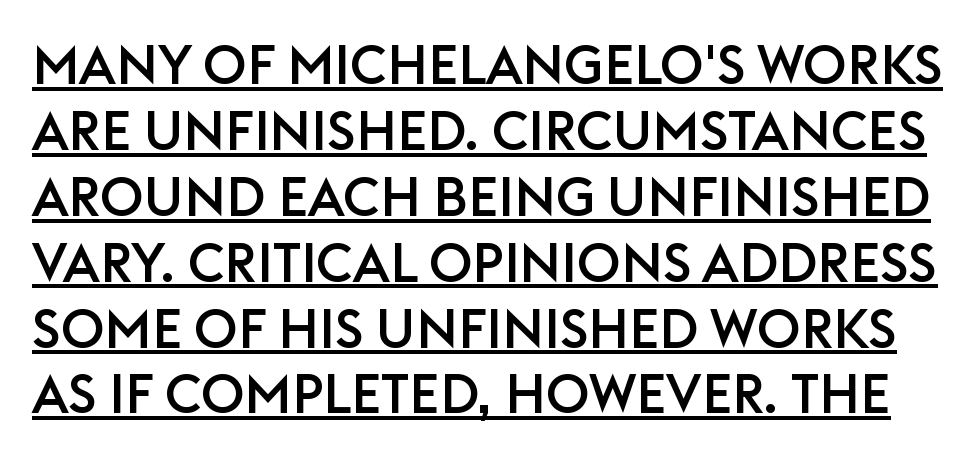
{"serif": "no", "italic": "no", "width": "normal", "stroke_contrast": "low", "x_height": "large", "monospaced": "no", "underline": "yes", "line_spacing_ratio": 1.22, "letter_spacing": "normal", "letter_spacing_em": 0.0, "glyph_px": 54}
